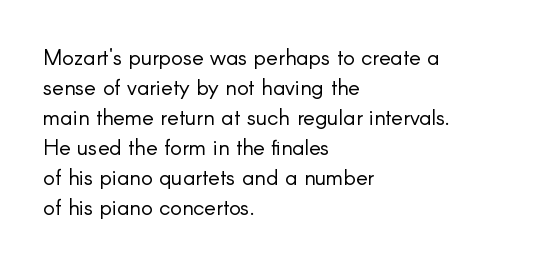
The image shows 22 px text type, upright; set left-aligned, normal line spacing (1.36x), normal letter spacing, not underlined.
